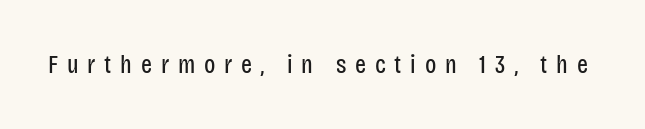
Q: Is the text bold? A: No.
Q: Is the text italic (slanted)? A: No, it is upright.
Q: Is the text underlined? A: No.
Q: Is the spacing between letters normal or unusually wide? A: Unusually wide.
